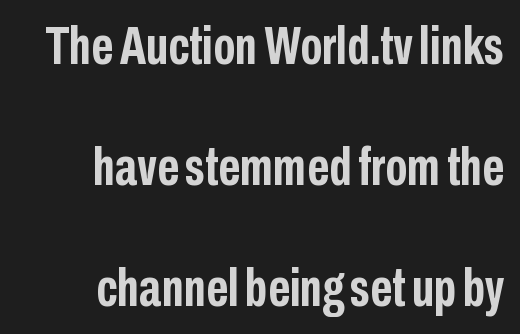
Q: Is the text bold? A: Yes.
Q: Is the text italic (slanted)? A: No, it is upright.
Q: Is the typeface a serif or a sans-serif typeface? A: Sans-serif.
Q: Is the text underlined? A: No.
Q: How is the paragraph aligned? A: Right-aligned.
Q: Is the spacing between letters normal or unusually wide? A: Normal.
Q: Is the spacing between lines tight, normal or loose? A: Loose.
Q: Width (condensed, normal, or wide)? A: Condensed.
Q: Stroke contrast? A: Low.
Q: x-height? A: Medium.
Q: Monospaced? A: No.
